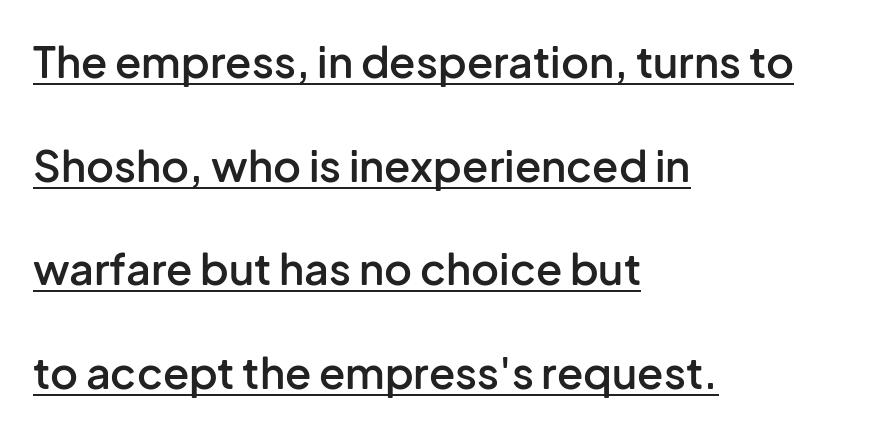
The image shows 43 px semibold sans-serif type, upright; set left-aligned, loose line spacing (2.41x), normal letter spacing, underlined; low stroke contrast and a medium x-height.
